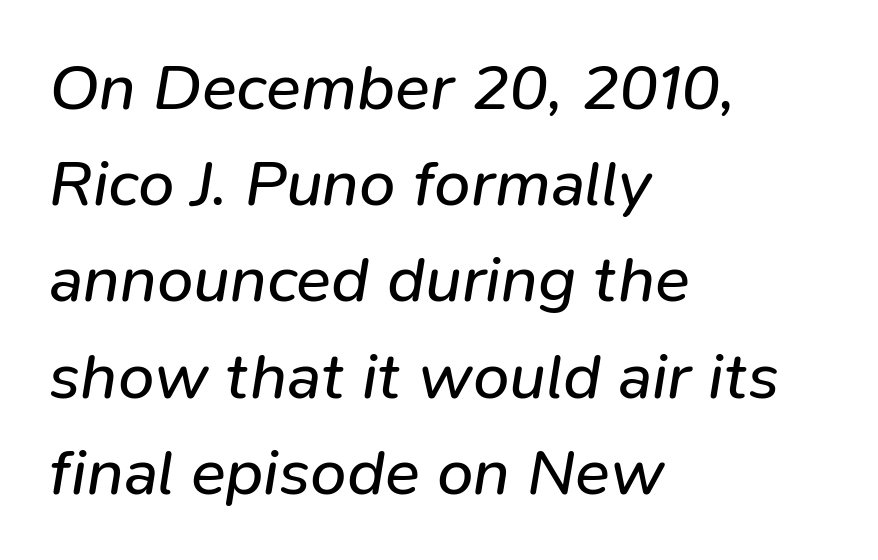
{"italic": "yes", "lean": "right", "slant_degrees": 9, "bold": "no", "weight": "regular", "width": "normal", "stroke_contrast": "low", "x_height": "medium", "monospaced": "no", "underline": "no", "align": "left", "line_spacing": "normal", "line_spacing_ratio": 1.48, "letter_spacing": "normal", "letter_spacing_em": 0.0, "glyph_px": 65}
